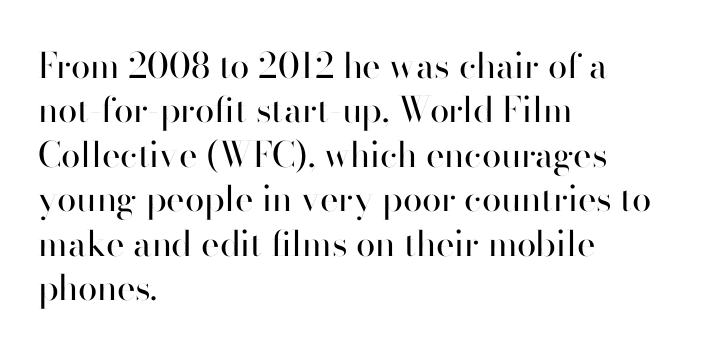
Q: Is the text bold? A: No.
Q: Is the text italic (slanted)? A: No, it is upright.
Q: Is the typeface a serif or a sans-serif typeface? A: Sans-serif.
Q: Is the text underlined? A: No.
Q: How is the paragraph aligned? A: Left-aligned.
Q: Is the spacing between letters normal or unusually wide? A: Normal.
Q: Is the spacing between lines tight, normal or loose? A: Normal.
Q: Width (condensed, normal, or wide)? A: Normal.
Q: Stroke contrast? A: High.
Q: x-height? A: Small.
Q: Monospaced? A: No.
